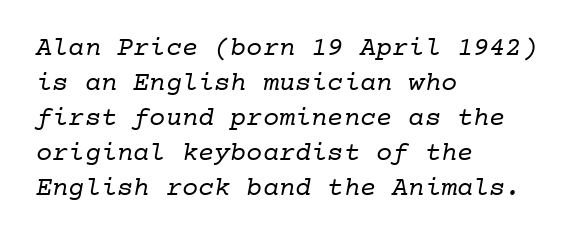
{"bold": "no", "underline": "no", "align": "left", "line_spacing": "normal", "line_spacing_ratio": 1.3, "letter_spacing": "normal", "letter_spacing_em": 0.0, "glyph_px": 27}
